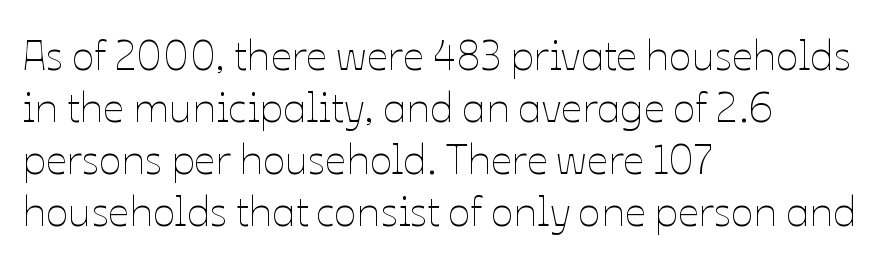
The image shows 42 px thin type, upright; set left-aligned, line spacing 1.24x, normal letter spacing, not underlined; low stroke contrast and a medium x-height.
